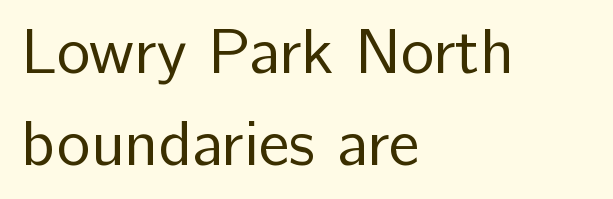
{"serif": "no", "italic": "no", "bold": "no", "weight": "regular", "width": "normal", "stroke_contrast": "low", "x_height": "medium", "monospaced": "no", "underline": "no", "align": "left", "line_spacing": "normal", "line_spacing_ratio": 1.43, "letter_spacing": "normal", "letter_spacing_em": 0.0, "glyph_px": 64}
